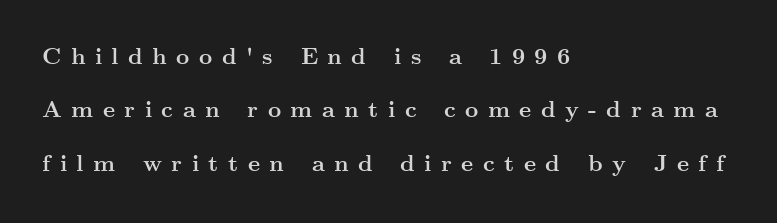
The image shows 23 px bold type, upright; set left-aligned, loose line spacing (2.32x), unusually wide letter spacing (+0.41 em), not underlined.
